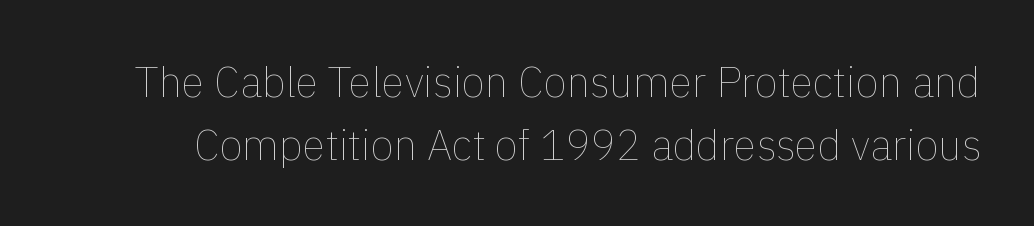
Q: Is the text bold? A: No.
Q: Is the text italic (slanted)? A: No, it is upright.
Q: Is the text underlined? A: No.
Q: Is the spacing between letters normal or unusually wide? A: Normal.
Q: Is the spacing between lines tight, normal or loose? A: Normal.
Q: Width (condensed, normal, or wide)? A: Normal.
Q: x-height? A: Medium.
Q: Monospaced? A: No.
